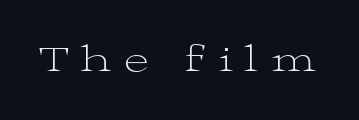
{"serif": "yes", "italic": "no", "bold": "no", "weight": "light", "width": "wide", "stroke_contrast": "medium", "x_height": "medium", "monospaced": "no", "underline": "no", "letter_spacing": "wide", "letter_spacing_em": 0.35, "glyph_px": 37}
